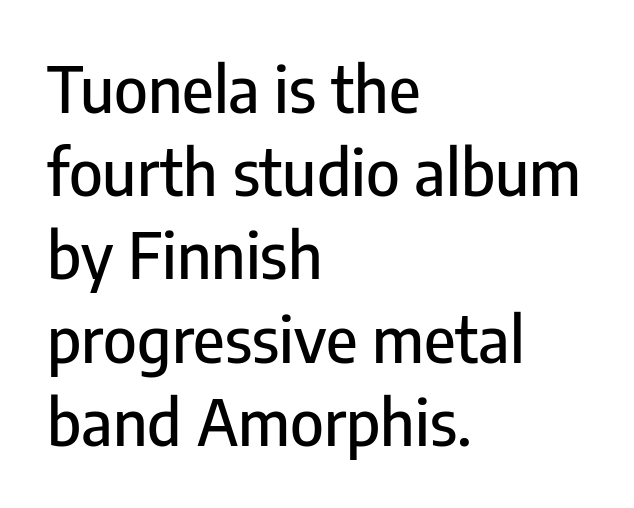
The image shows 64 px condensed sans-serif type, upright; set left-aligned, normal line spacing (1.3x), normal letter spacing, not underlined; low stroke contrast and a medium x-height.
